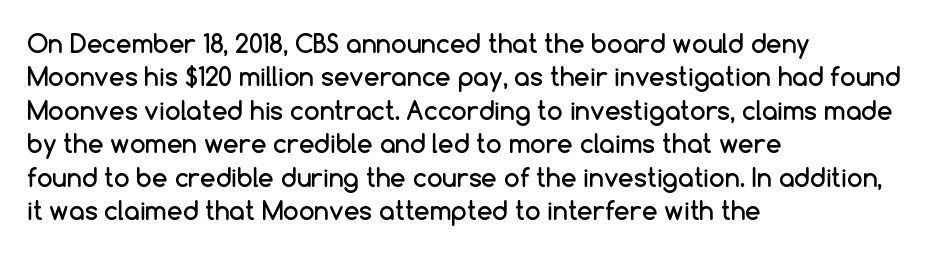
The image shows 25 px text type, upright; set left-aligned, normal line spacing (1.34x), normal letter spacing, not underlined.
